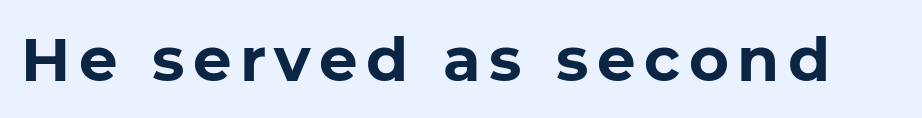
The image shows 61 px bold sans-serif type, upright; set not underlined; low stroke contrast and a medium x-height.
